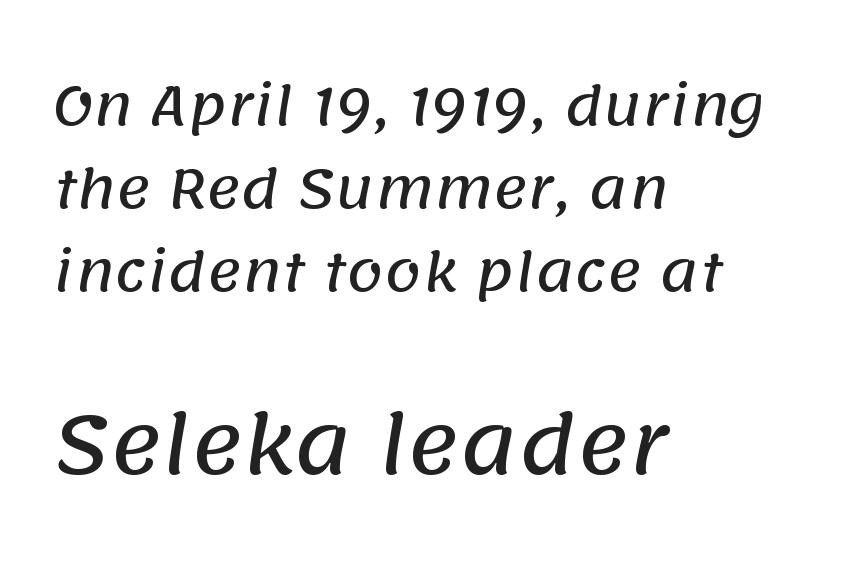
{"serif": "no", "width": "normal", "stroke_contrast": "low", "x_height": "large", "monospaced": "no", "underline": "no", "align": "left", "line_spacing": "normal", "line_spacing_ratio": 1.57, "letter_spacing": "normal", "letter_spacing_em": 0.0, "larger_block": "second", "size_ratio": 1.49, "glyph_px": 79}
